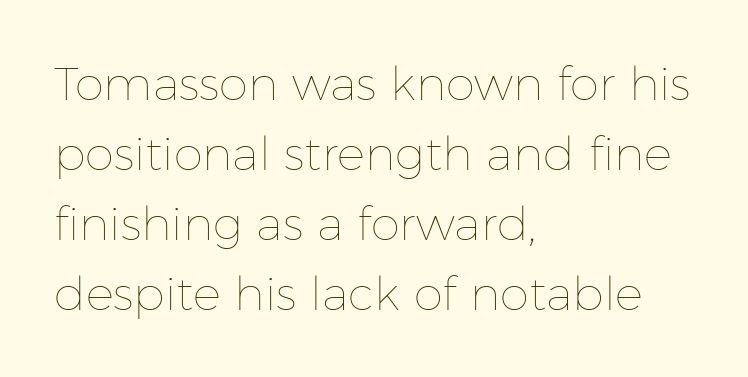
The image shows 47 px thin type, upright; set left-aligned, normal line spacing (1.49x), normal letter spacing, not underlined; low stroke contrast and a medium x-height.
